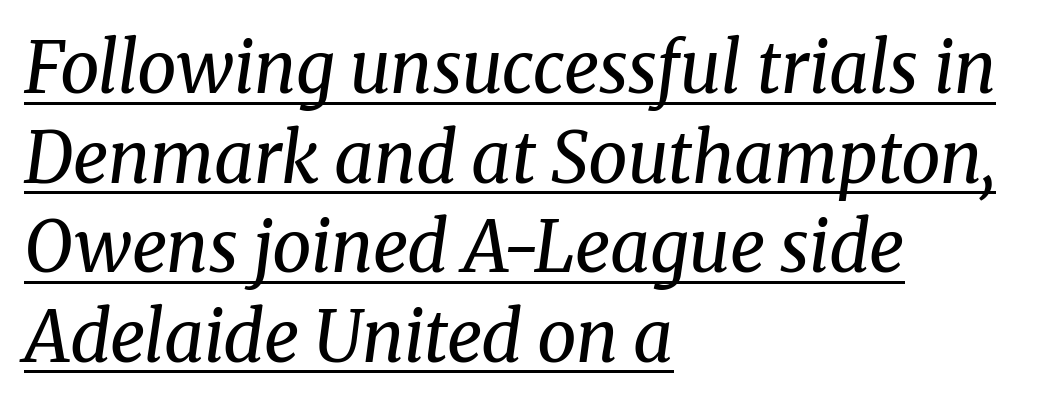
A quiet, ordinary-to-light weight characterises the typeface. You can see a thin bar hugging the bottom of the glyphs. The letters advance in unequal steps, a hallmark of proportional type. What's the leading like? Ordinary, nothing unusual. The compositor pushed each line to the left boundary.
